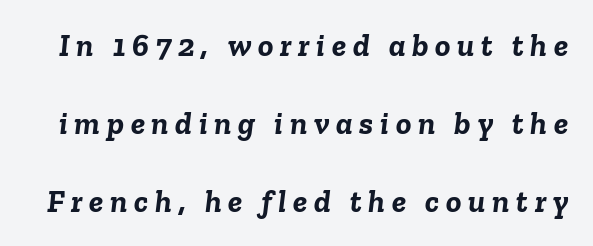
{"italic": "yes", "lean": "right", "slant_degrees": 6, "bold": "yes", "weight": "semibold", "width": "normal", "stroke_contrast": "low", "x_height": "medium", "monospaced": "no", "underline": "no", "line_spacing": "loose", "line_spacing_ratio": 2.43, "letter_spacing": "wide", "letter_spacing_em": 0.21, "glyph_px": 32}
